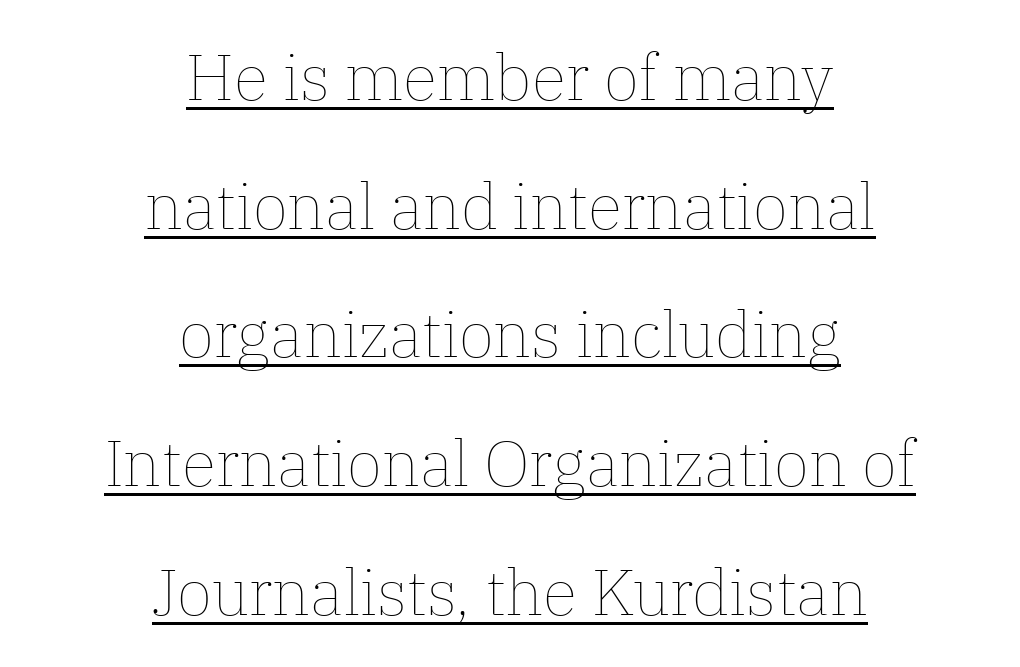
Q: Is the text bold? A: No.
Q: Is the text italic (slanted)? A: No, it is upright.
Q: Is the text underlined? A: Yes.
Q: How is the paragraph aligned? A: Centered.
Q: Is the spacing between letters normal or unusually wide? A: Normal.
Q: Is the spacing between lines tight, normal or loose? A: Loose.
Q: Width (condensed, normal, or wide)? A: Normal.
Q: Stroke contrast? A: Low.
Q: x-height? A: Medium.
Q: Monospaced? A: No.
